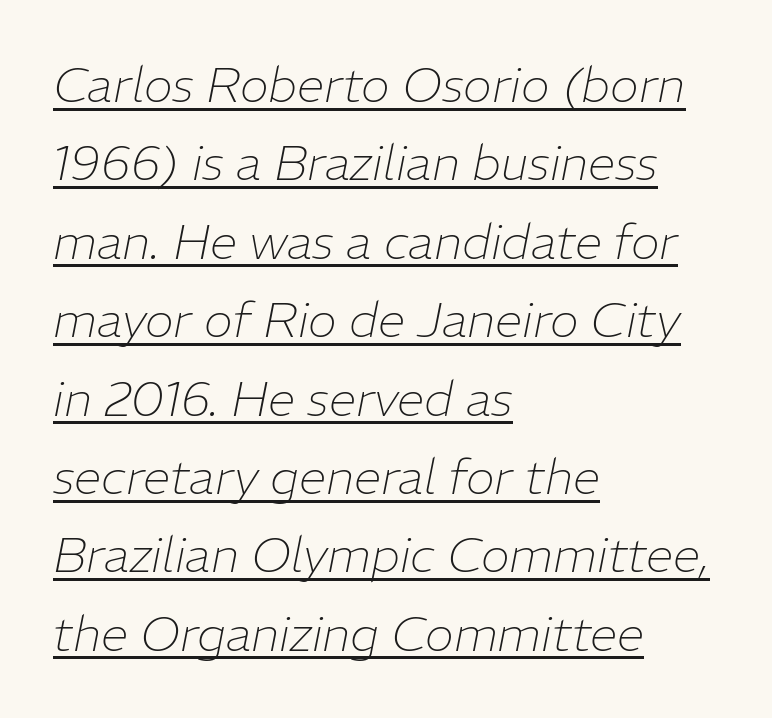
The image shows 49 px thin type, italic (leaning right); set left-aligned, normal line spacing (1.6x), normal letter spacing, underlined; low stroke contrast and a medium x-height.
